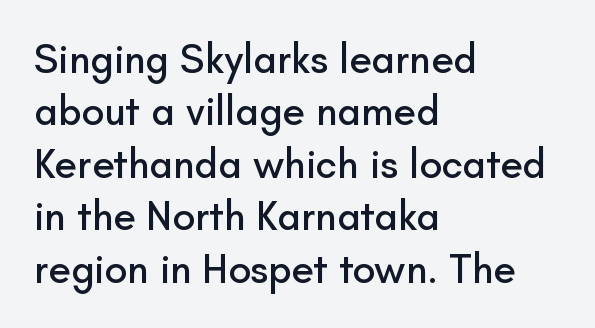
Q: Is the text italic (slanted)? A: No, it is upright.
Q: Is the typeface a serif or a sans-serif typeface? A: Sans-serif.
Q: Is the text underlined? A: No.
Q: How is the paragraph aligned? A: Left-aligned.
Q: Is the spacing between letters normal or unusually wide? A: Normal.
Q: Is the spacing between lines tight, normal or loose? A: Normal.
Q: Width (condensed, normal, or wide)? A: Normal.
Q: Stroke contrast? A: Low.
Q: x-height? A: Small.
Q: Monospaced? A: No.
